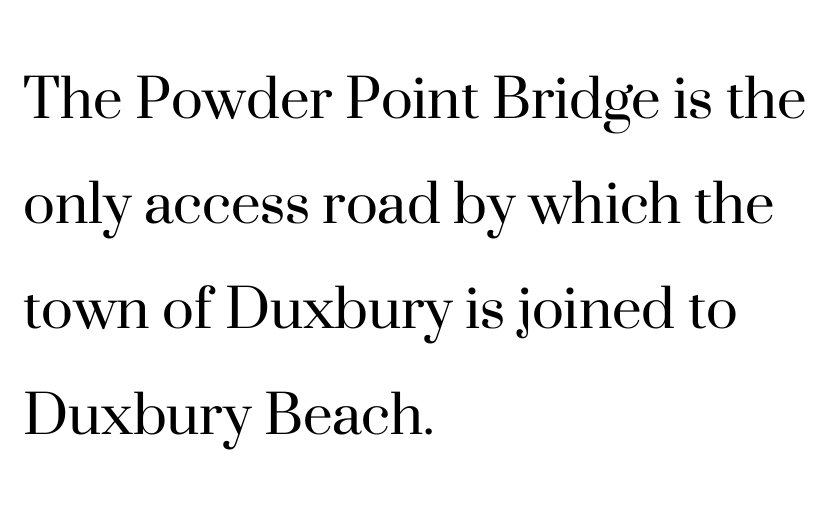
The image shows 67 px regular-weight serif type, upright; set left-aligned, normal line spacing (1.57x), normal letter spacing, not underlined; high stroke contrast and a small x-height.
